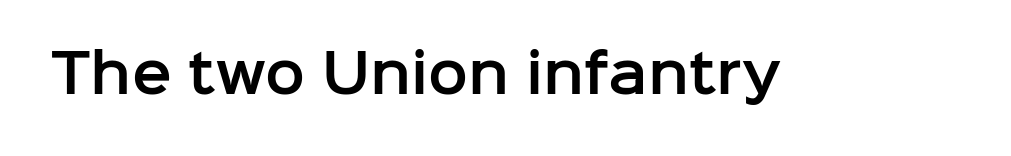
Q: Is the text italic (slanted)? A: No, it is upright.
Q: Is the typeface a serif or a sans-serif typeface? A: Sans-serif.
Q: Is the text underlined? A: No.
Q: Is the spacing between letters normal or unusually wide? A: Normal.
Q: Width (condensed, normal, or wide)? A: Normal.
Q: Stroke contrast? A: Low.
Q: x-height? A: Medium.
Q: Monospaced? A: No.
